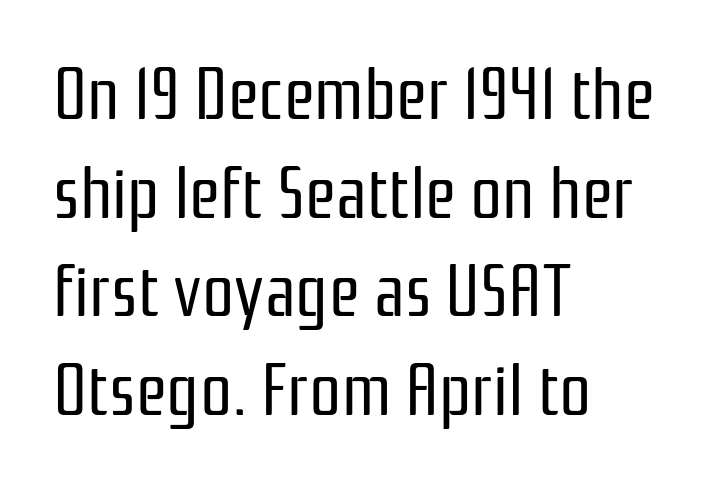
You could call the tracking neutral — neither tight nor loose. The glyphs in this specimen are sans serif. This is the regular roman posture of the typeface. Only glyphs here, with clear space below each row. Left-aligned paragraph, ragged on the right.
